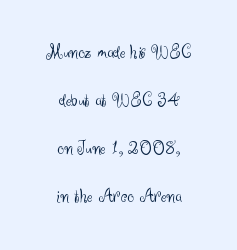
The image shows 21 px text type, upright; set centered, loose line spacing (2.29x), normal letter spacing, not underlined.
